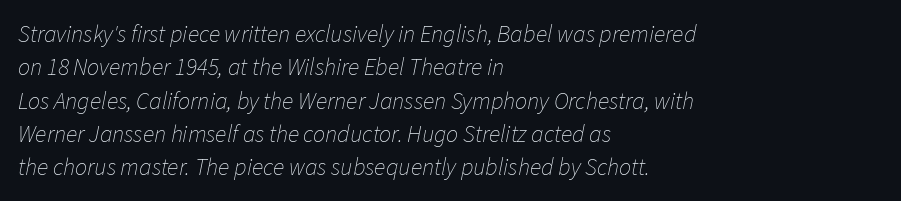
Bare-footed words on every line. What stands out about the letter spacing? Nothing — it is the standard amount. A typesetter would mark this as italic. These lines sit exactly where default settings would place them. Line starts are locked; line ends wander. Weight class: somewhere from thin through regular.
